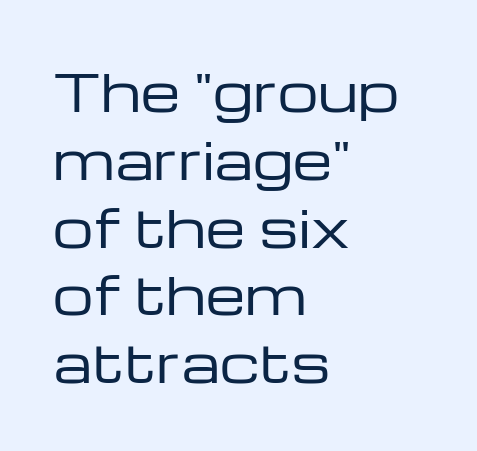
{"serif": "no", "italic": "no", "bold": "no", "weight": "regular", "width": "wide", "stroke_contrast": "low", "x_height": "medium", "monospaced": "no", "underline": "no", "align": "left", "line_spacing": "normal", "line_spacing_ratio": 1.33, "letter_spacing": "normal", "letter_spacing_em": 0.0, "glyph_px": 51}
